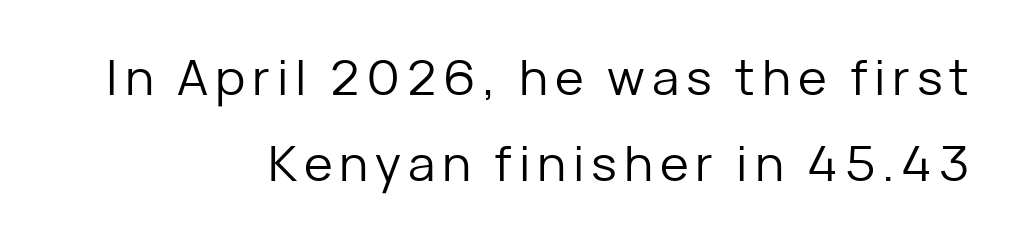
Q: Is the text bold? A: No.
Q: Is the text italic (slanted)? A: No, it is upright.
Q: Is the typeface a serif or a sans-serif typeface? A: Sans-serif.
Q: Is the text underlined? A: No.
Q: How is the paragraph aligned? A: Right-aligned.
Q: Width (condensed, normal, or wide)? A: Normal.
Q: Stroke contrast? A: Low.
Q: x-height? A: Medium.
Q: Monospaced? A: No.
